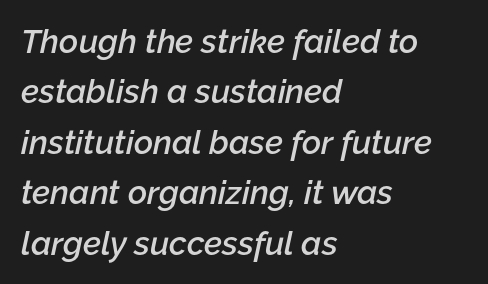
{"italic": "yes", "lean": "right", "slant_degrees": 12, "bold": "semi", "weight": "semibold", "width": "normal", "stroke_contrast": "low", "x_height": "medium", "monospaced": "no", "underline": "no", "align": "left", "line_spacing": "normal", "line_spacing_ratio": 1.53, "letter_spacing": "normal", "letter_spacing_em": 0.0, "glyph_px": 33}
